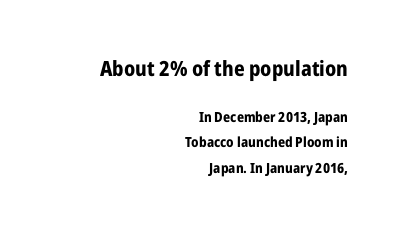
Q: Is the text bold? A: Yes.
Q: Is the text italic (slanted)? A: No, it is upright.
Q: Is the text underlined? A: No.
Q: How is the paragraph aligned? A: Right-aligned.
Q: Is the spacing between letters normal or unusually wide? A: Normal.
Q: Which block of text is set in a larger size, the first (top) or the second (bottom)? A: The first (top) one.
